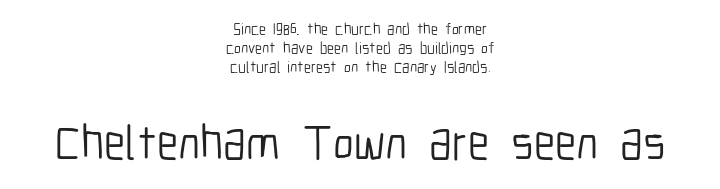
The letters look calm and open, with moderate or lighter stems. The face used here is proportionally spaced, like ordinary book or web type. The letterforms sit shoulder to shoulder at normal distance. The typesetter chose a symmetrical, centered arrangement here.
